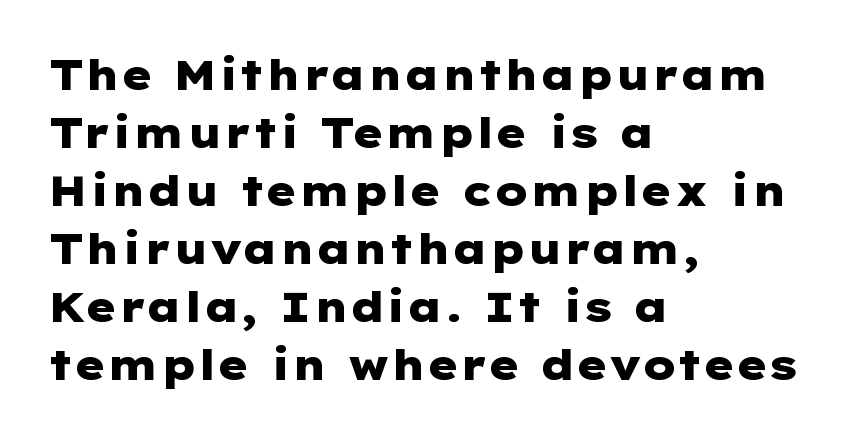
Leading: standard. Typographically, this falls in the sans-serif category. Glyph-to-glyph distance matches everyday printed text. The type sits square on the baseline with zero lean. Beneath every word, the page is bare.
